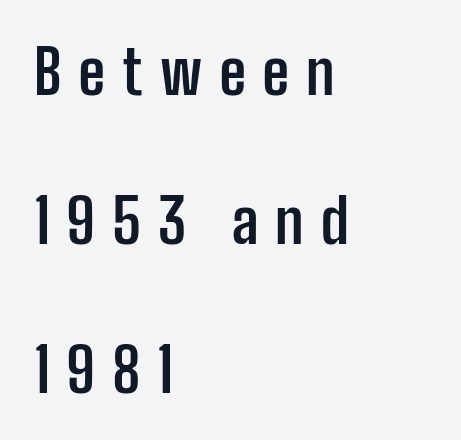
{"serif": "no", "italic": "no", "bold": "yes", "weight": "semibold", "width": "condensed", "stroke_contrast": "low", "x_height": "medium", "monospaced": "no", "underline": "no", "align": "left", "line_spacing": "loose", "line_spacing_ratio": 2.44, "letter_spacing": "wide", "letter_spacing_em": 0.27, "glyph_px": 61}
